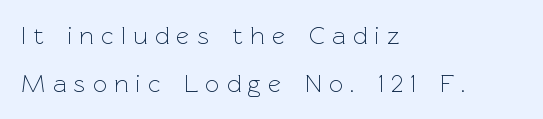
Rendered with straight, roman letterforms. The line-height multiplier appears high, well above default. You could only call the tracking loose — the letters float apart. Glance below the letters and you will spot only blank space. Stroke thickness stays within the range of a standard reading face or lighter.
